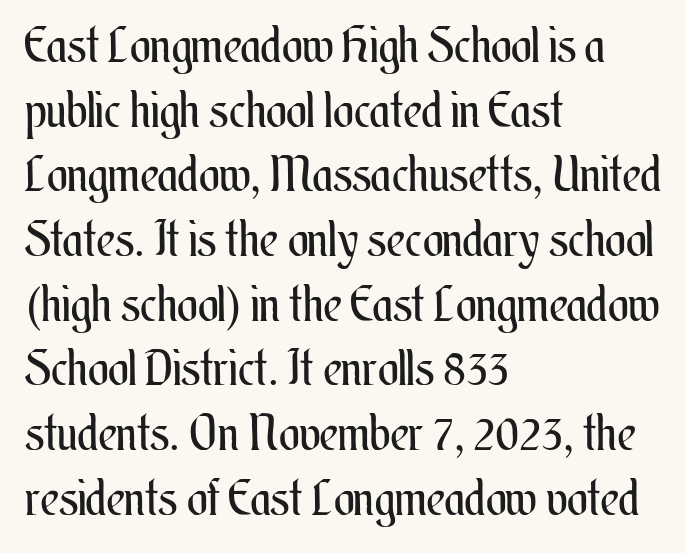
Nothing heavy about these letters — not bold at all. Every character sits straight up, as roman type does. The lines in this sample share a left origin and differ only in where they stop. In terms of leading, this rendering sits right in the middle. Bare-footed words on every line. Spacing between characters is what you'd get straight out of the box.
